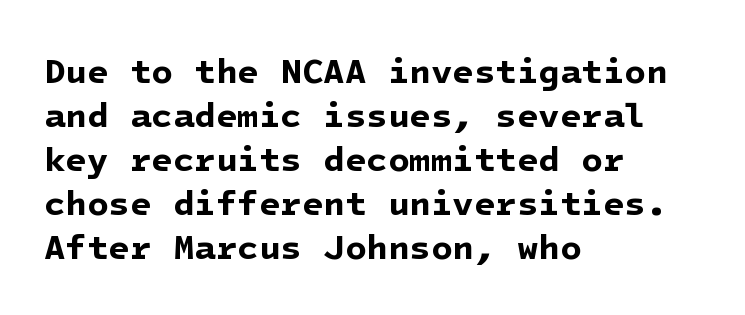
The image shows 35 px bold sans-serif type; set left-aligned, normal line spacing (1.26x), normal letter spacing, not underlined; low stroke contrast and a medium x-height.
